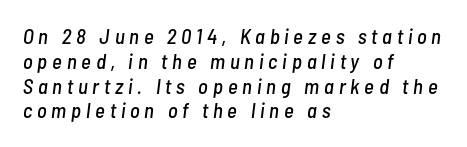
{"italic": "yes", "lean": "right", "slant_degrees": 7, "underline": "no", "align": "left", "line_spacing_ratio": 1.18, "letter_spacing": "wide", "letter_spacing_em": 0.23, "glyph_px": 21}
